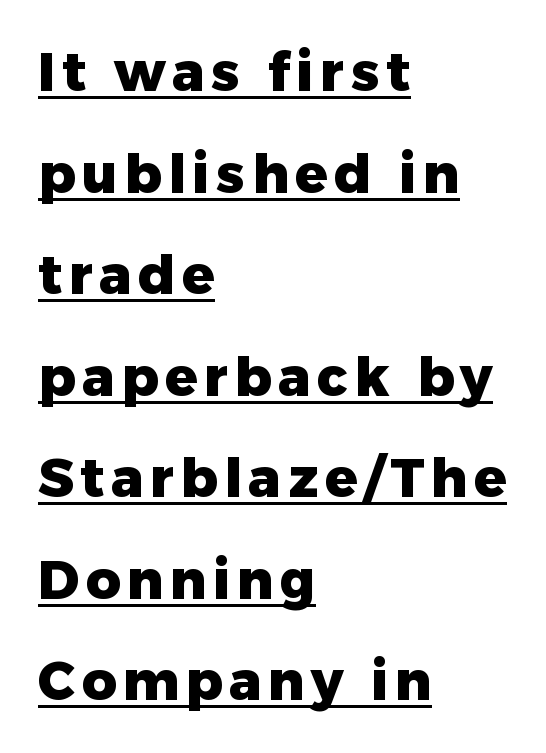
Heavy, bold letterforms. Line beginnings align vertically; line endings do not. Spacing verdict: proportional, widths tailored to each character. This is the regular roman posture of the typeface. Font category for this specimen: sans-serif.
